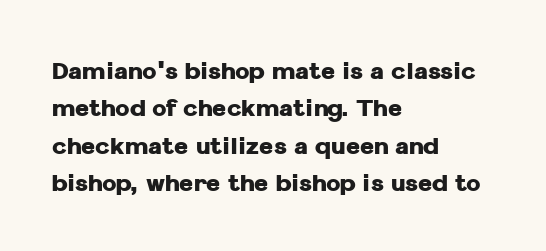
The image shows 24 px bold type, upright; set left-aligned, normal line spacing (1.56x), normal letter spacing, not underlined.
